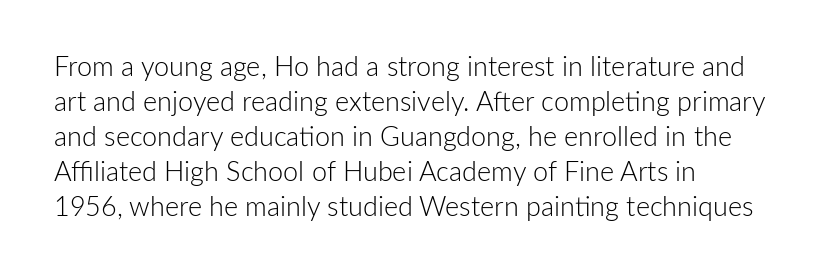
The image shows 27 px text type, upright; set normal line spacing (1.3x), normal letter spacing, not underlined.
